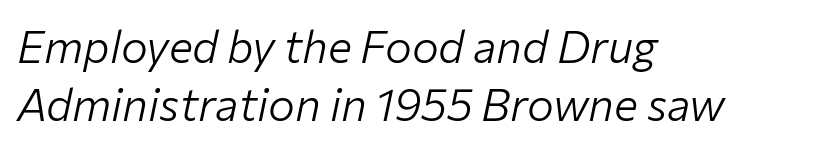
The baseline area is clear. Reading down the column, the eye jumps a familiar distance to each next line. Spacing verdict: proportional, widths tailored to each character. Standard letterfit; no display-style spreading of the glyphs. Notice how the stems are inclined rather than vertical — that's the hallmark of italics. The weight would be labelled regular, book, light, or lighter still.
